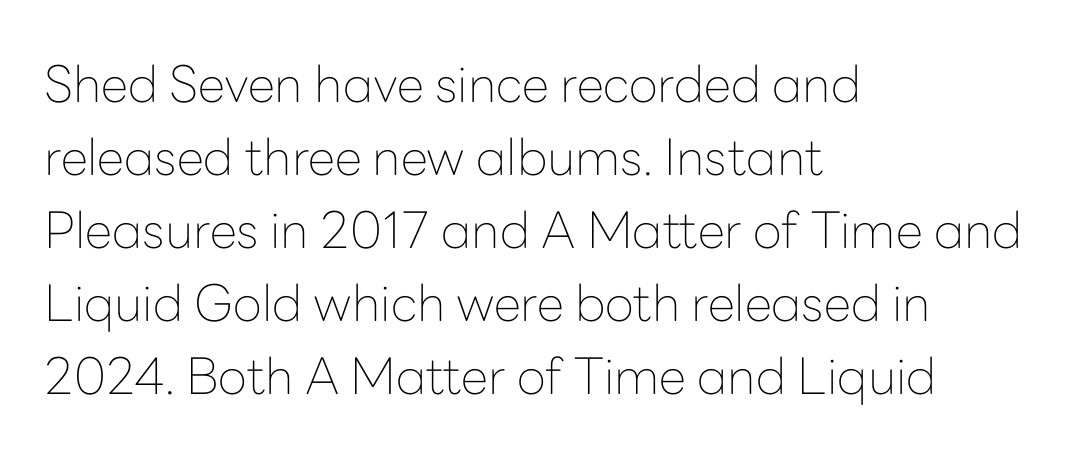
Q: Is the text bold? A: No.
Q: Is the text italic (slanted)? A: No, it is upright.
Q: Is the typeface a serif or a sans-serif typeface? A: Sans-serif.
Q: Is the text underlined? A: No.
Q: How is the paragraph aligned? A: Left-aligned.
Q: Is the spacing between letters normal or unusually wide? A: Normal.
Q: Is the spacing between lines tight, normal or loose? A: Normal.
Q: Width (condensed, normal, or wide)? A: Normal.
Q: Stroke contrast? A: Low.
Q: x-height? A: Medium.
Q: Monospaced? A: No.
